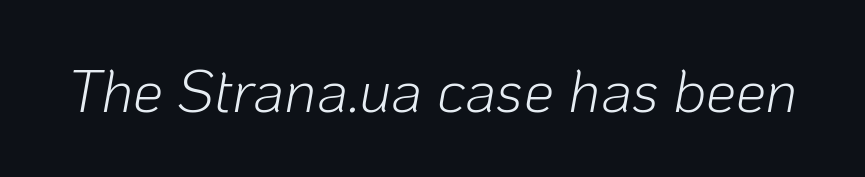
The typography opts for an oblique posture over an upright one. Unmarked baselines from the first word to the last. This sample has the flowing, uneven cadence of proportional lettering. Weight: not bold — regular or lighter. Each word holds together tightly as a unit, with standard inter-letter gaps.
